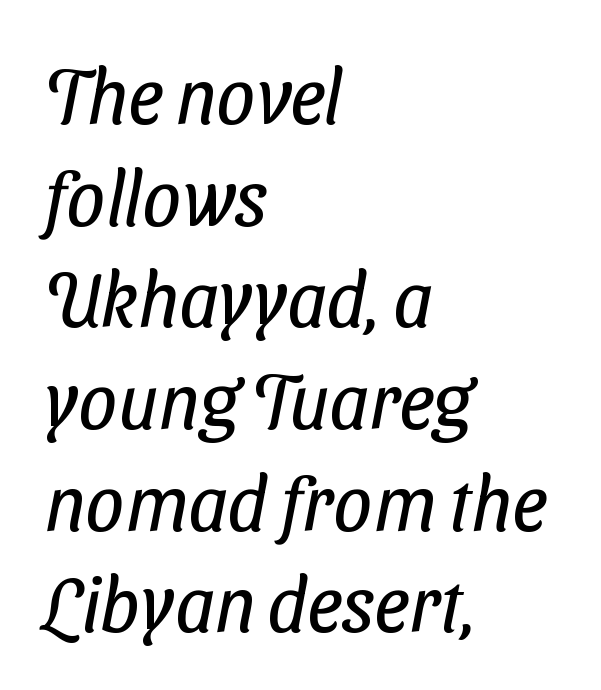
The image shows 77 px regular-weight, condensed sans-serif type; set left-aligned, normal line spacing (1.32x), normal letter spacing, not underlined; low stroke contrast and a medium x-height.
